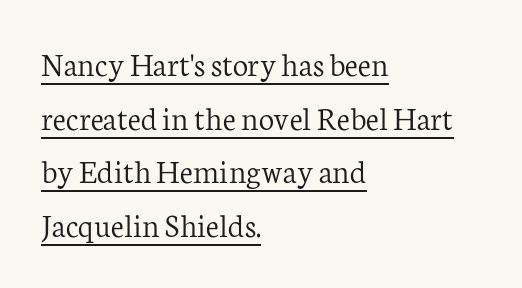
Each letter keeps its own natural width here, so spacing adapts to shape. Unlike italic type, these characters show no tilt at all. Quick note: interline space is typical. Old-style or modern, the face here clearly has serifs. Honestly, the underline is the first thing you notice here.
